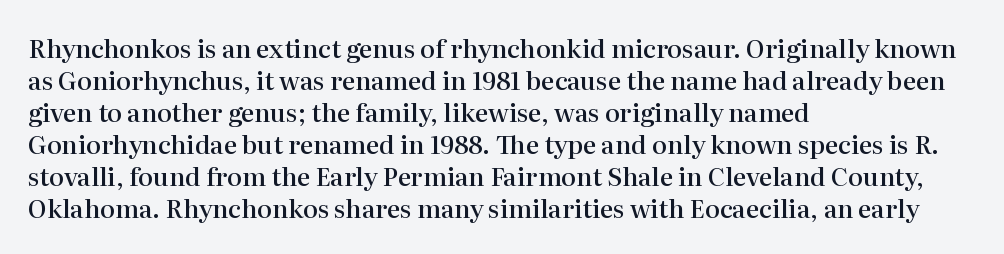
Tracking value appears to be zero — textbook default spacing. Weight check: semibold — heavier than regular, not quite bold. Line starts are locked; line ends wander. How would I describe the line gaps? Plain and ordinary. The gap between lines stays unmarked. Posture: straight, roman, zero tilt.
